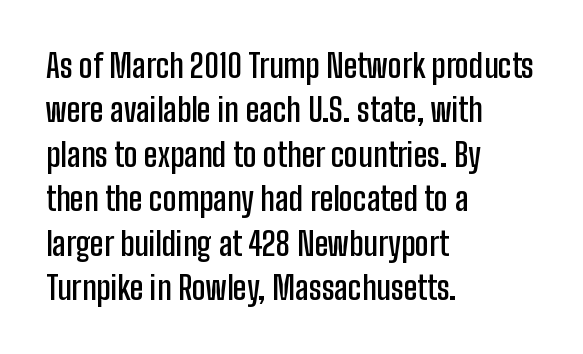
The image shows 32 px semibold, condensed sans-serif type, upright; set left-aligned, normal line spacing (1.39x), normal letter spacing, not underlined; low stroke contrast and a medium x-height.
